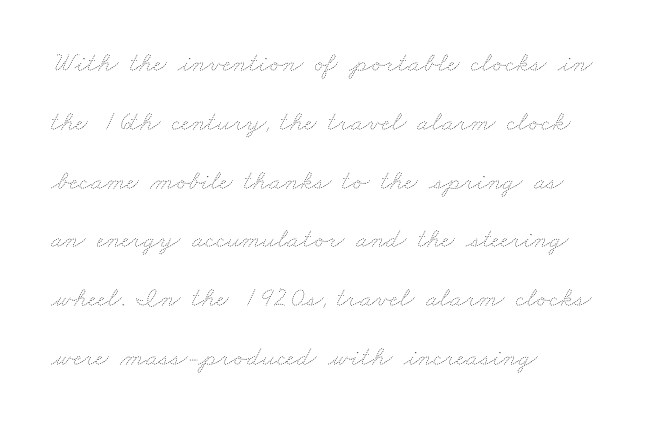
The image shows 28 px thin, wide type; set left-aligned, loose line spacing (2.1x), normal letter spacing, not underlined; low stroke contrast and a small x-height.
